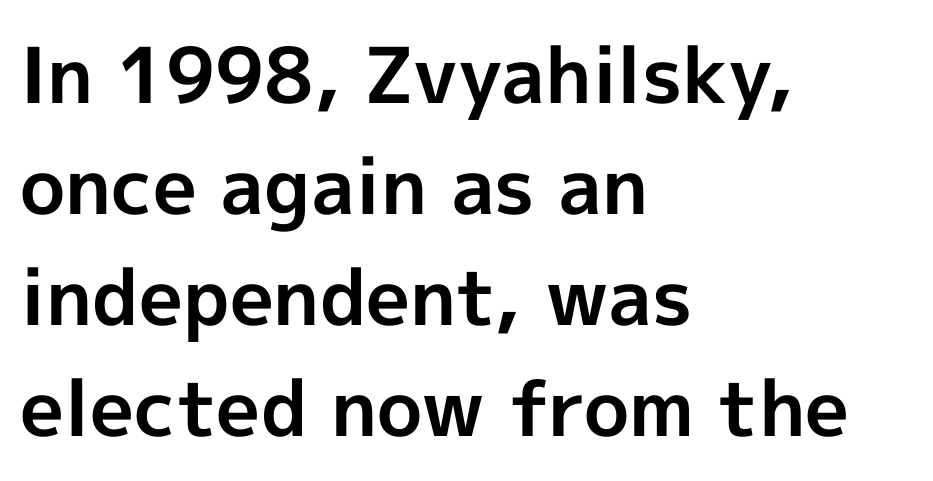
Q: Is the text bold? A: Yes.
Q: Is the text italic (slanted)? A: No, it is upright.
Q: Is the typeface a serif or a sans-serif typeface? A: Sans-serif.
Q: Is the text underlined? A: No.
Q: How is the paragraph aligned? A: Left-aligned.
Q: Is the spacing between letters normal or unusually wide? A: Normal.
Q: Is the spacing between lines tight, normal or loose? A: Normal.
Q: Width (condensed, normal, or wide)? A: Normal.
Q: x-height? A: Medium.
Q: Monospaced? A: No.
